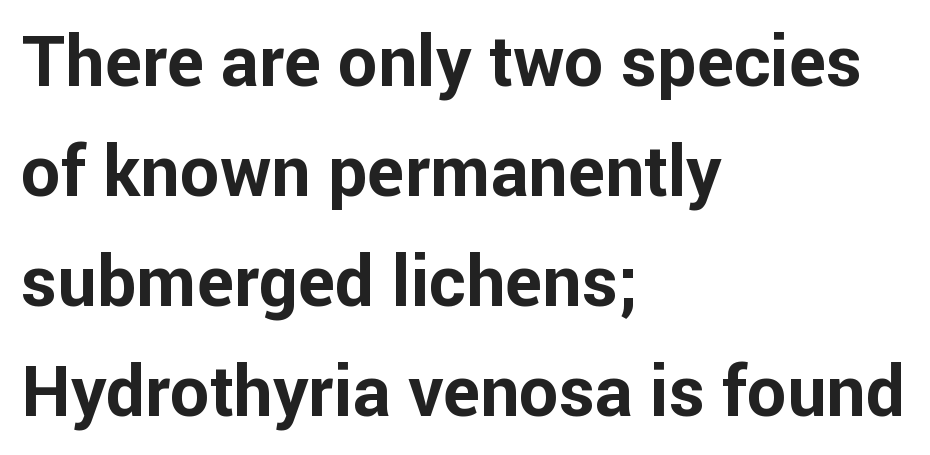
Q: Is the text bold? A: Yes.
Q: Is the text italic (slanted)? A: No, it is upright.
Q: Is the typeface a serif or a sans-serif typeface? A: Sans-serif.
Q: Is the text underlined? A: No.
Q: How is the paragraph aligned? A: Left-aligned.
Q: Is the spacing between letters normal or unusually wide? A: Normal.
Q: Is the spacing between lines tight, normal or loose? A: Normal.
Q: Width (condensed, normal, or wide)? A: Normal.
Q: Stroke contrast? A: Low.
Q: x-height? A: Medium.
Q: Monospaced? A: No.
